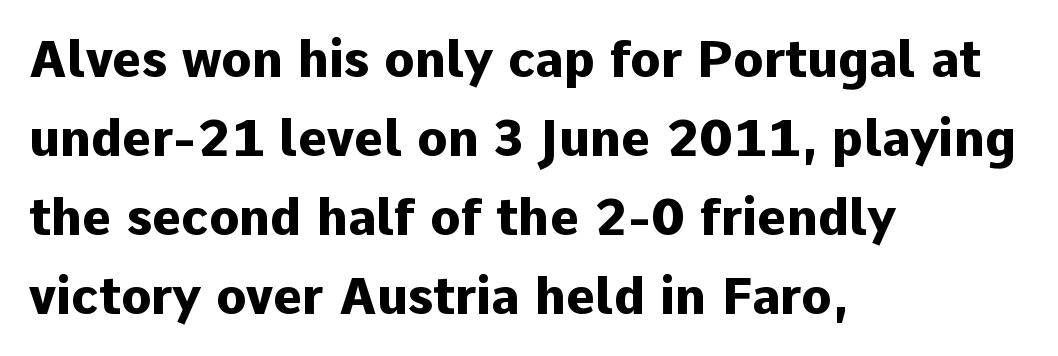
Underlining? Definitely not there. Default kerning and tracking; the words read as compact shapes. The characters look thick and weighty, a clear bold. You can tell from the bare stems that sans-serif type was used.
